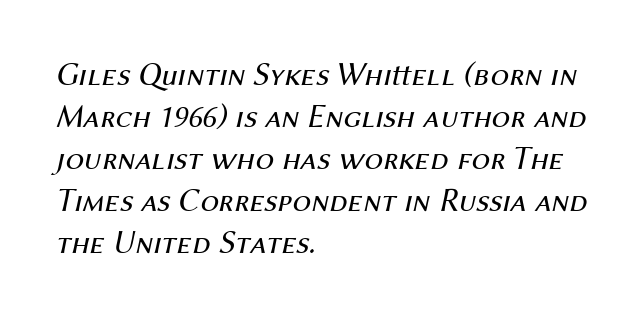
These lines are rendered in a variable-pitch font. No chunkiness to these letters — they're not bold. In terms of letterspacing, this is plain default setting. What's the leading like? Ordinary, nothing unusual. This rendering features lettering with no underline. The text block is weighted toward the left margin, trailing off unevenly rightward.
